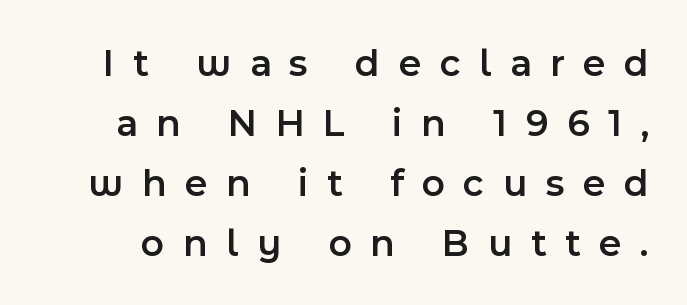
{"serif": "no", "italic": "no", "bold": "semi", "weight": "semibold", "width": "normal", "x_height": "medium", "monospaced": "no", "underline": "no", "line_spacing": "normal", "line_spacing_ratio": 1.54, "letter_spacing": "wide", "letter_spacing_em": 0.48, "glyph_px": 39}
